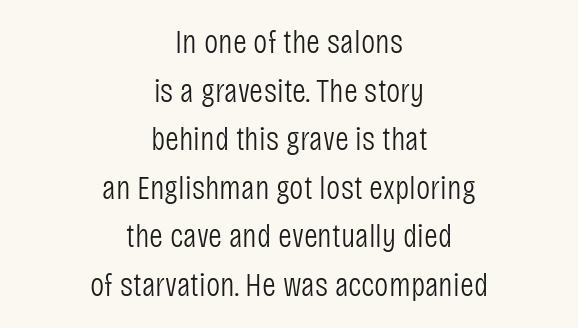
A centered setting, common on invitations and titles, is used for this passage. The font is comparable to plain body text, perhaps lighter. Clear beneath every line of the passage. This sample uses an upright cut, with every glyph sitting square on the baseline. The rows are spaced the way most documents space them.
